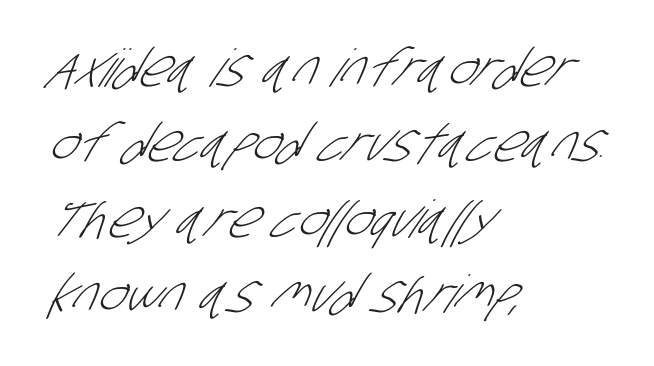
The letters sit at their default tracking, neither squeezed nor spread. Line starts are locked; line ends wander. A sans-serif font was chosen for this passage. Is the stroke heavy? The answer is a plain regular-or-lighter. You could not count columns in this text — the font is proportionally spaced.
